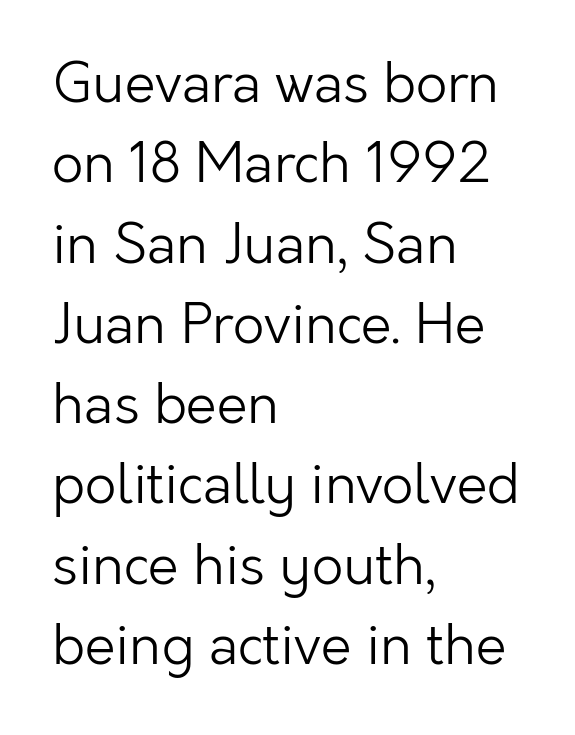
Q: Is the text bold? A: No.
Q: Is the text italic (slanted)? A: No, it is upright.
Q: Is the typeface a serif or a sans-serif typeface? A: Sans-serif.
Q: Is the text underlined? A: No.
Q: How is the paragraph aligned? A: Left-aligned.
Q: Is the spacing between letters normal or unusually wide? A: Normal.
Q: Is the spacing between lines tight, normal or loose? A: Normal.
Q: Width (condensed, normal, or wide)? A: Normal.
Q: Stroke contrast? A: Low.
Q: x-height? A: Medium.
Q: Monospaced? A: No.
